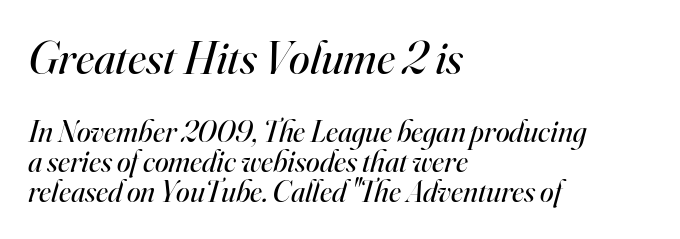
The image shows 47 px regular-weight serif type, italic (leaning right); set left-aligned, tight line spacing (0.97x), normal letter spacing, not underlined; the first (top) block is 1.52x larger; high stroke contrast and a small x-height.
